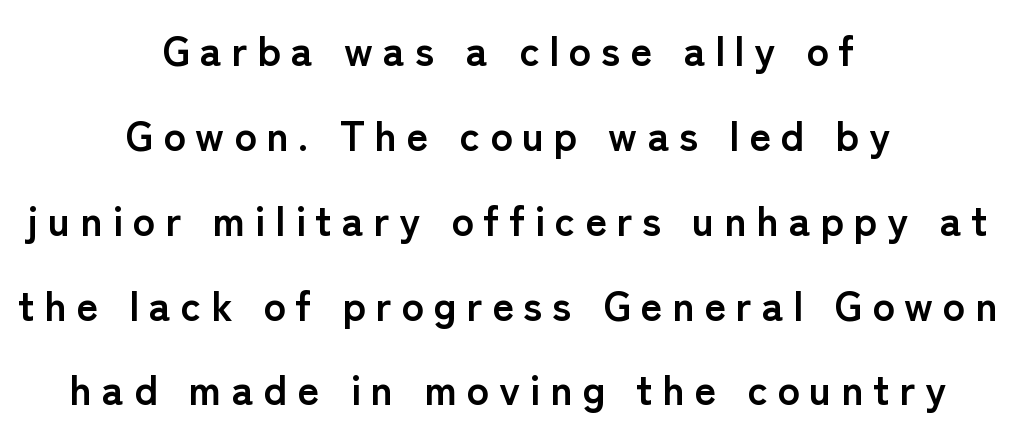
The image shows 42 px semibold sans-serif type, upright; set centered, loose line spacing (2.02x), unusually wide letter spacing (+0.23 em), not underlined; low stroke contrast and a medium x-height.
